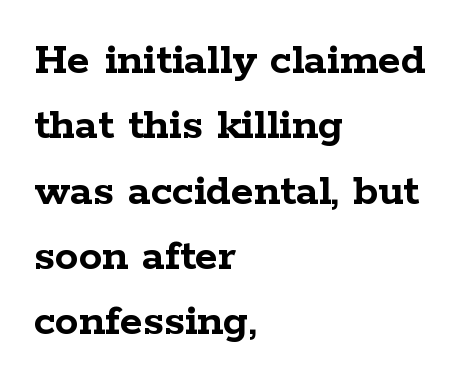
{"serif": "yes", "italic": "no", "bold": "yes", "weight": "semibold", "width": "wide", "stroke_contrast": "low", "x_height": "medium", "monospaced": "no", "underline": "no", "align": "left", "line_spacing": "normal", "line_spacing_ratio": 1.39, "letter_spacing": "normal", "letter_spacing_em": 0.0, "glyph_px": 47}
